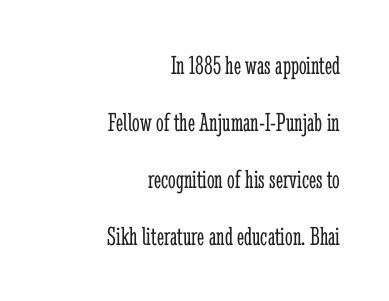
{"italic": "no", "bold": "no", "underline": "no", "align": "right", "line_spacing": "loose", "line_spacing_ratio": 2.11, "letter_spacing": "normal", "letter_spacing_em": 0.0, "glyph_px": 27}
